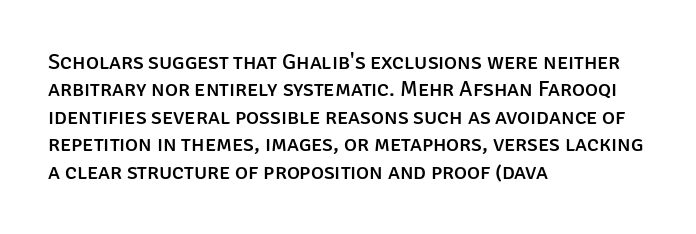
The image shows 22 px text type, upright; set left-aligned, normal line spacing (1.25x), normal letter spacing, not underlined.
